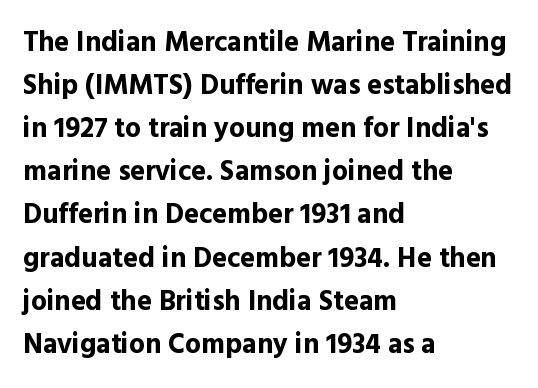
{"serif": "no", "italic": "no", "bold": "yes", "weight": "bold", "width": "normal", "x_height": "medium", "monospaced": "no", "underline": "no", "align": "left", "line_spacing": "normal", "line_spacing_ratio": 1.54, "letter_spacing": "normal", "letter_spacing_em": 0.0, "glyph_px": 28}
